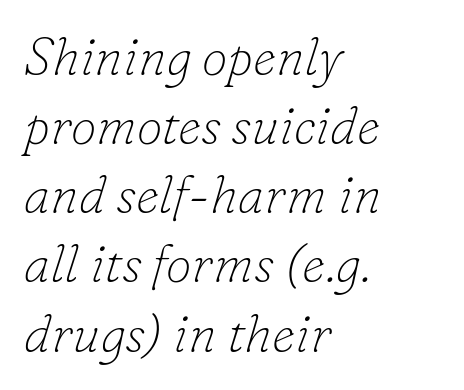
{"serif": "yes", "italic": "yes", "lean": "right", "slant_degrees": 16, "bold": "no", "weight": "thin", "width": "normal", "stroke_contrast": "low", "x_height": "small", "monospaced": "no", "underline": "no", "align": "left", "line_spacing": "normal", "line_spacing_ratio": 1.33, "letter_spacing": "normal", "letter_spacing_em": 0.0, "glyph_px": 52}
